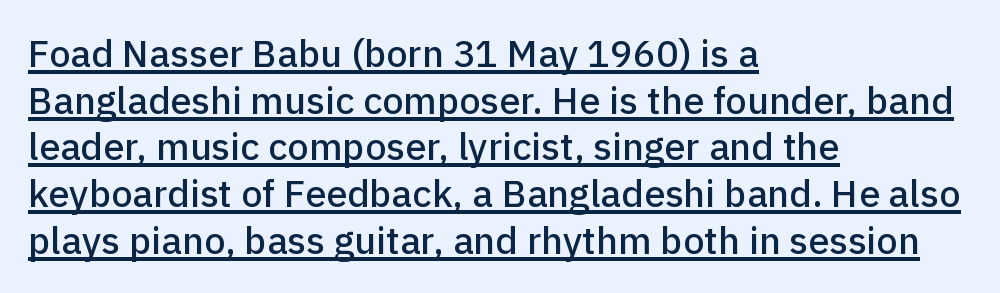
{"serif": "no", "italic": "no", "width": "normal", "stroke_contrast": "low", "x_height": "medium", "monospaced": "no", "underline": "yes", "align": "left", "line_spacing_ratio": 1.23, "letter_spacing": "normal", "letter_spacing_em": 0.0, "glyph_px": 38}
